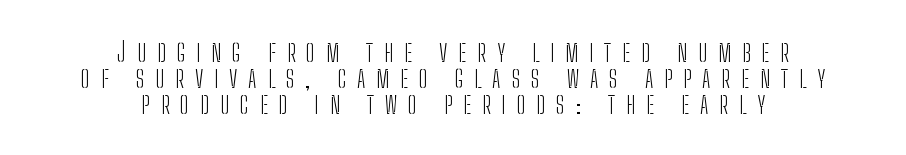
The image shows 27 px text type, upright; set centered, tight line spacing (0.96x), unusually wide letter spacing (+0.4 em), not underlined.
